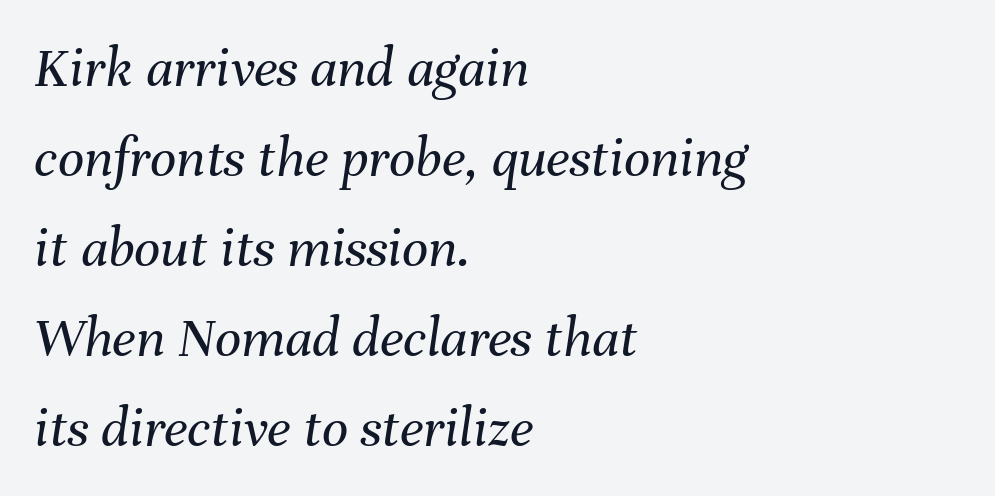
This sample is left-justified, so line endings fall wherever the words run out. Here the designer chose a conventional face with non-uniform glyph widths. Tracking value appears to be zero — textbook default spacing. The weight tops out at a normal text grade. Descender tails drop into unmarked territory.
